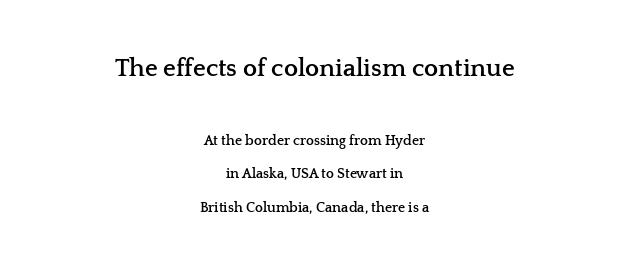
These lines stack symmetrically, like a column narrowing and widening about its center. Glance below the letters and you will spot only blank space. A great deal of white space separates one row of letters from the next. Here the glyphs are tracked normally, forming tight word shapes. This is roman type, the default non-slanted kind.
